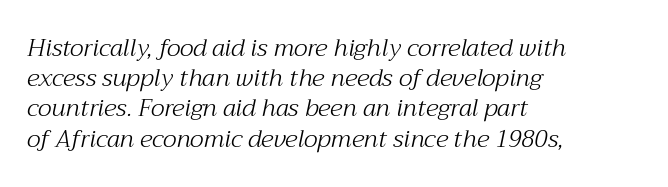
The space between consecutive lines is moderate. The typesetter chose a ragged-right arrangement here. Honestly, there is no underline to notice here at all. The glyphs look as if they've been sheared to an angle. Heaviness? Minimal to ordinary, like unemphasized prose. Between one letter and the next there's only the usual sliver of space.
